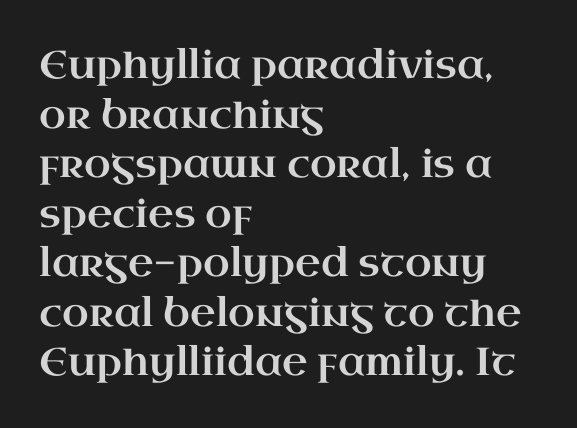
{"serif": "yes", "italic": "no", "width": "wide", "stroke_contrast": "high", "x_height": "small", "monospaced": "no", "underline": "no", "align": "left", "line_spacing": "normal", "line_spacing_ratio": 1.27, "letter_spacing": "normal", "letter_spacing_em": 0.0, "glyph_px": 39}
